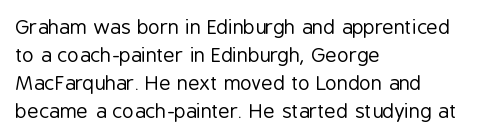
{"italic": "no", "bold": "no", "underline": "no", "align": "left", "line_spacing": "normal", "line_spacing_ratio": 1.4, "letter_spacing": "normal", "letter_spacing_em": 0.0, "glyph_px": 20}
